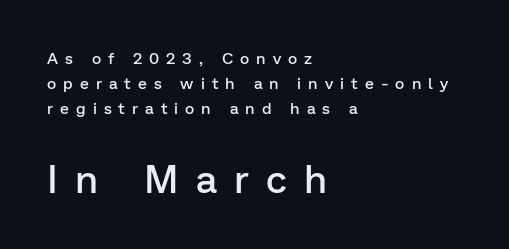
Q: Is the text bold? A: Semi-bold.
Q: Is the text italic (slanted)? A: No, it is upright.
Q: Is the typeface a serif or a sans-serif typeface? A: Sans-serif.
Q: Is the text underlined? A: No.
Q: How is the paragraph aligned? A: Left-aligned.
Q: Is the spacing between letters normal or unusually wide? A: Unusually wide.
Q: Is the spacing between lines tight, normal or loose? A: Normal.
Q: Which block of text is set in a larger size, the first (top) or the second (bottom)? A: The second (bottom) one.
Q: Width (condensed, normal, or wide)? A: Normal.
Q: Stroke contrast? A: Low.
Q: x-height? A: Medium.
Q: Monospaced? A: No.
